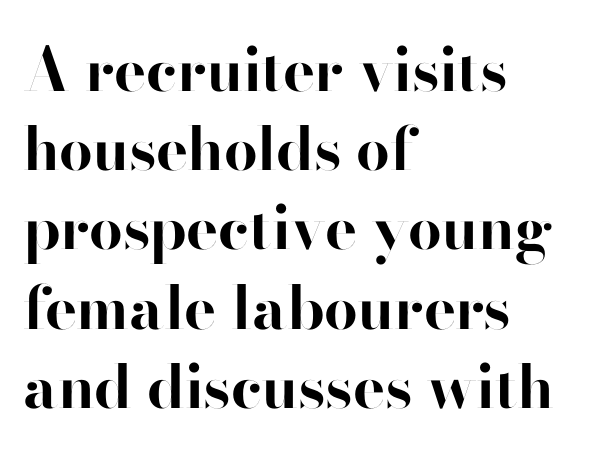
The image shows 60 px bold sans-serif type, upright; set left-aligned, normal line spacing (1.32x), normal letter spacing, not underlined; high stroke contrast and a small x-height.
